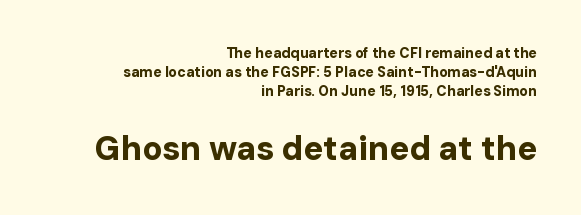
{"serif": "no", "italic": "no", "bold": "yes", "weight": "bold", "width": "normal", "stroke_contrast": "low", "x_height": "medium", "monospaced": "no", "underline": "no", "align": "right", "line_spacing": "normal", "line_spacing_ratio": 1.34, "letter_spacing": "normal", "letter_spacing_em": 0.0, "larger_block": "second", "size_ratio": 2.36, "glyph_px": 33}
